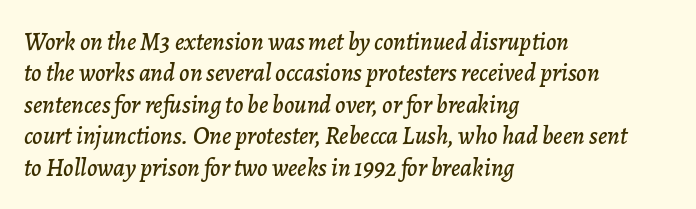
The horizontal fit of the characters is conventional and even. Designer's note — italics engaged. If you measured baseline to baseline, you'd find a middling distance. These lines stack with their left ends in a neat column.
